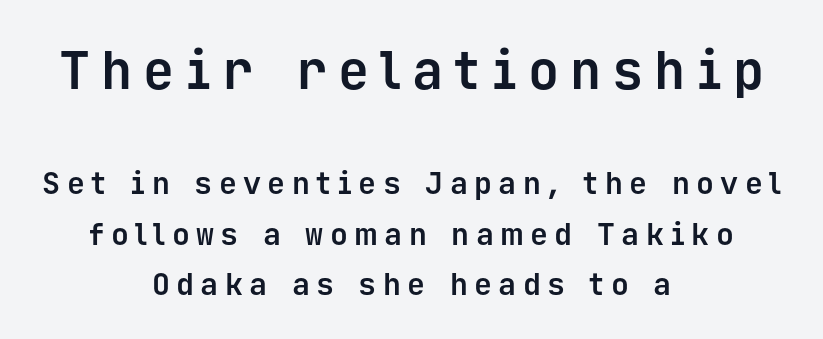
The image shows 52 px bold sans-serif type, upright, monospaced; set centered, normal line spacing (1.67x), unusually wide letter spacing (+0.21 em), not underlined; the first (top) block is 1.73x larger; low stroke contrast and a medium x-height.
